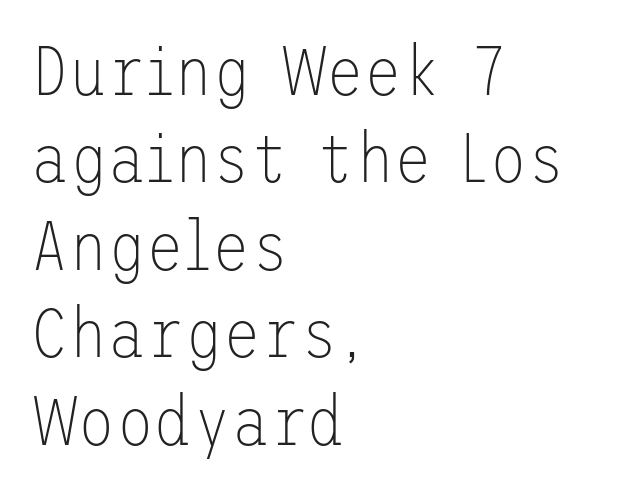
The image shows 70 px thin sans-serif type, upright; set left-aligned, normal line spacing (1.25x), normal letter spacing, not underlined; low stroke contrast and a medium x-height.
